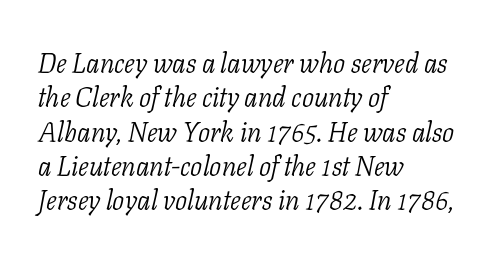
{"italic": "yes", "lean": "right", "slant_degrees": 11, "bold": "no", "underline": "no", "align": "left", "line_spacing": "normal", "line_spacing_ratio": 1.27, "letter_spacing": "normal", "letter_spacing_em": 0.0, "glyph_px": 27}
